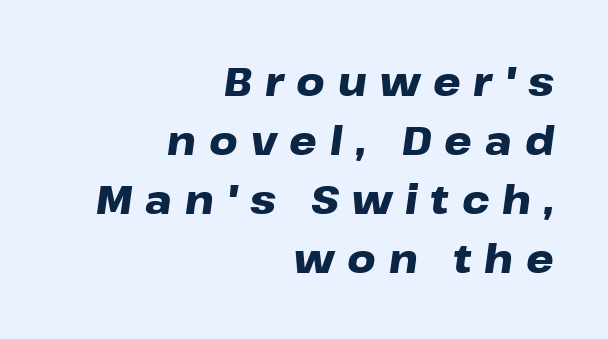
{"italic": "yes", "lean": "right", "slant_degrees": 8, "bold": "yes", "weight": "heavy", "width": "wide", "stroke_contrast": "low", "x_height": "medium", "monospaced": "no", "underline": "no", "align": "right", "line_spacing": "normal", "line_spacing_ratio": 1.51, "letter_spacing": "wide", "letter_spacing_em": 0.33, "glyph_px": 39}
